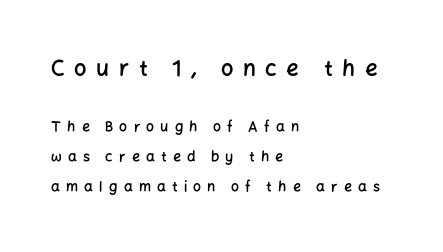
You can tell it's not italic because the verticals are truly vertical. Stroke thickness is moderately raised; the sample reads as semibold. The composition opens big and finishes small. The lines are quadded left. Tracking here is generous; glyphs stand well apart from one another. Is there much room between lines? Yes — plenty of vertical air separates them.
